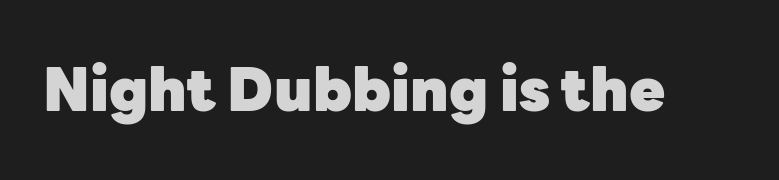
The image shows 59 px heavy sans-serif type, upright; set normal letter spacing, not underlined; low stroke contrast and a medium x-height.
